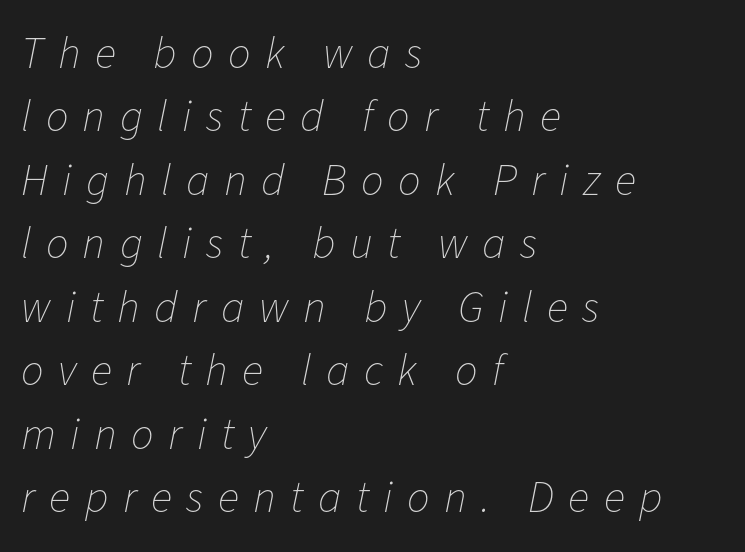
Honestly, there is no underline to notice here at all. Successive baselines arrive at the customary interval. The typeface has the unassuming heft of standard copy or less. The type is letterspaced generously, with wide tracking. Every row of glyphs begins at an identical x-position on the left.
